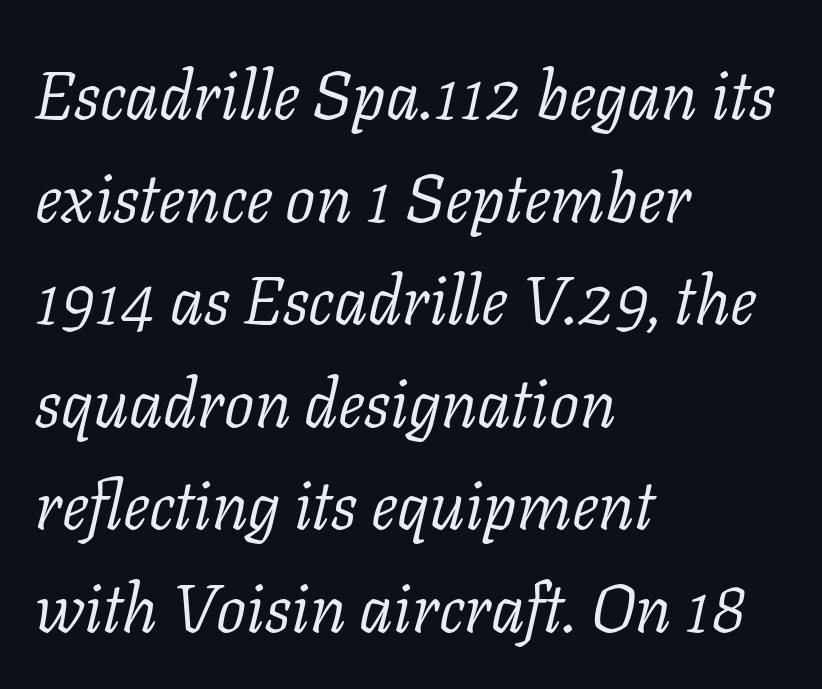
What stands out about the letter spacing? Nothing — it is the standard amount. This sample keeps an unexceptional amount of space between lines. A typesetter would call this proportional, since set widths differ per character. The passage shown is typeset with a serif family.
